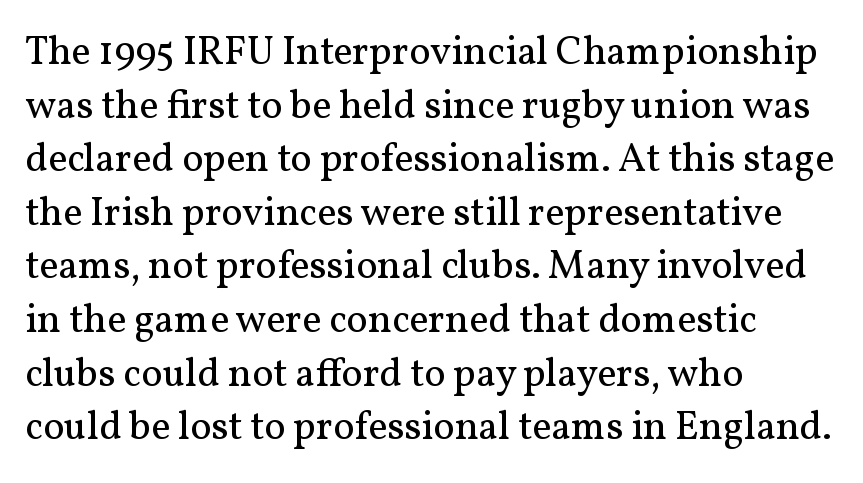
Q: Is the text bold? A: No.
Q: Is the text italic (slanted)? A: No, it is upright.
Q: Is the typeface a serif or a sans-serif typeface? A: Serif.
Q: Is the text underlined? A: No.
Q: How is the paragraph aligned? A: Left-aligned.
Q: Is the spacing between letters normal or unusually wide? A: Normal.
Q: Is the spacing between lines tight, normal or loose? A: Normal.
Q: Width (condensed, normal, or wide)? A: Normal.
Q: Stroke contrast? A: Medium.
Q: x-height? A: Medium.
Q: Monospaced? A: No.
